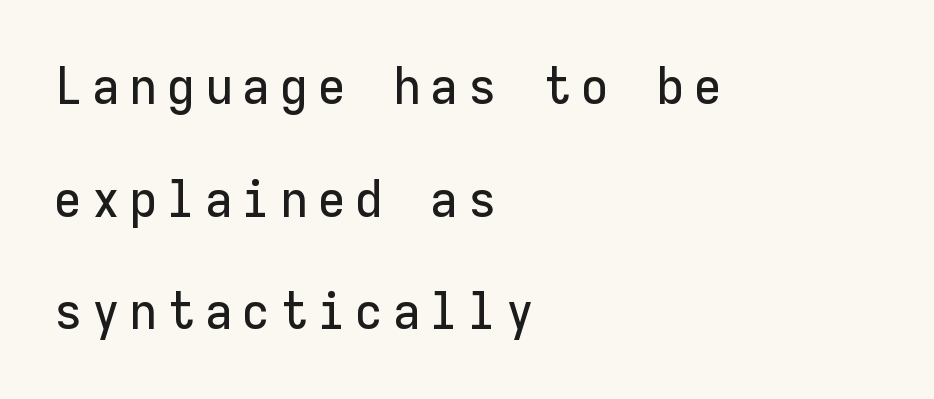
Is this a sans? Yes — the strokes have no serifs. Compared with typical paragraphs, the rows here are farther apart. Compared with a centered layout, this one pins lines to the left instead. Beneath every word, the page is bare. Here the designer chose a console-style face with uniform glyph widths.
